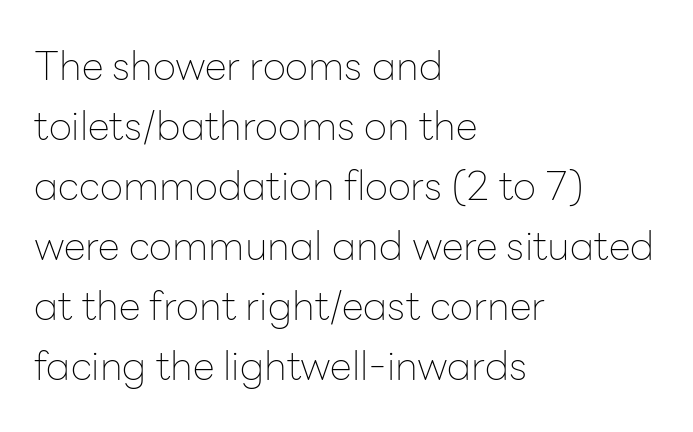
Counters stay open thanks to moderate or lighter strokes. The rendering anchors every line to the left-hand side. Line spacing here is normal. A bare baseline throughout the passage.
